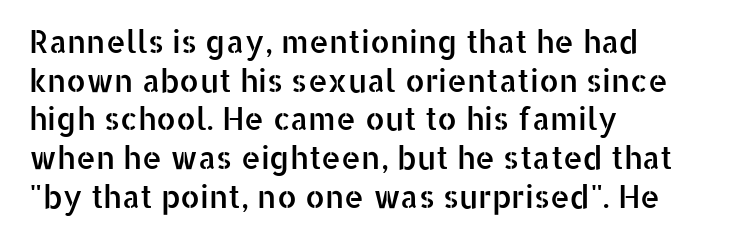
Characters remain perfectly vertical along every line. The foot of each line stays bare and open. Is the letter spacing exaggerated? No — it looks like the ordinary default. Horizontal alignment here is leftward, the default for most running prose. The designer left line spacing at the default.
